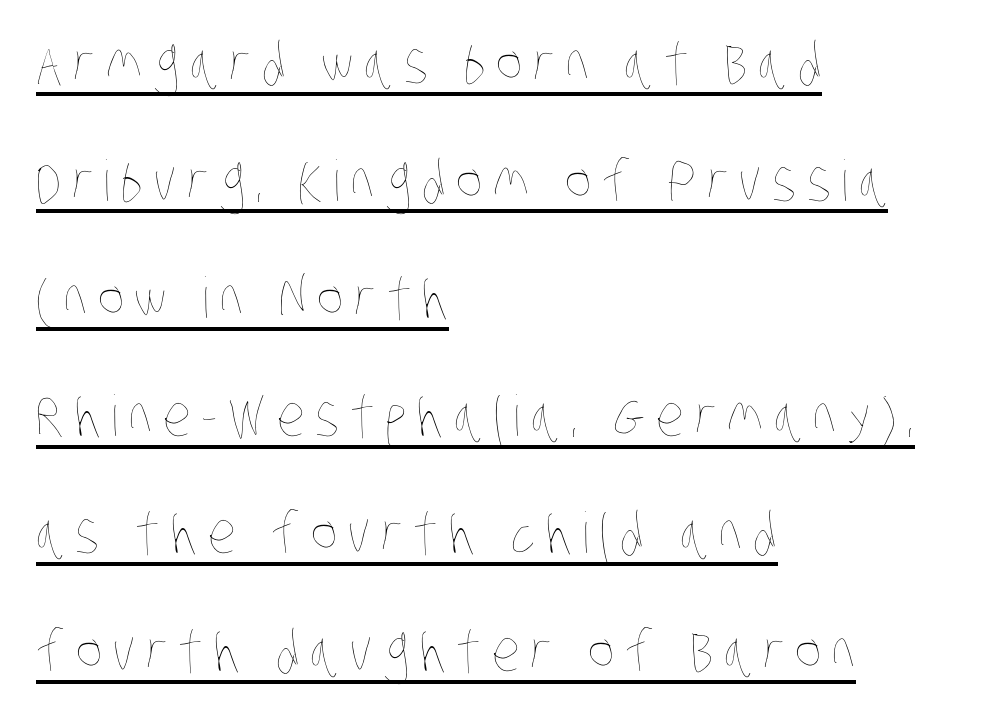
Weight: not bold — regular or lighter. The paragraph shown leans on its left margin. The face used here is proportionally spaced, like ordinary book or web type. A continuous stroke trails under the words, as in a hyperlink. The rendering uses a large line-height, opening up the rows.
